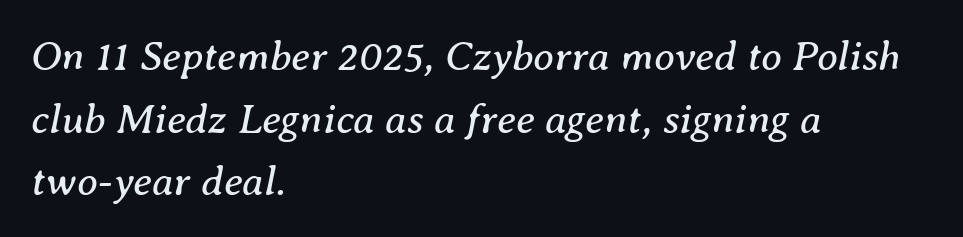
This sample is left-justified, so line endings fall wherever the words run out. The weight tops out at a normal text grade. The letters carry serifs — small finishing strokes at the ends of their stems. Unmarked baselines from the first word to the last. This is oblique type, the kind used for emphasis or titles.
